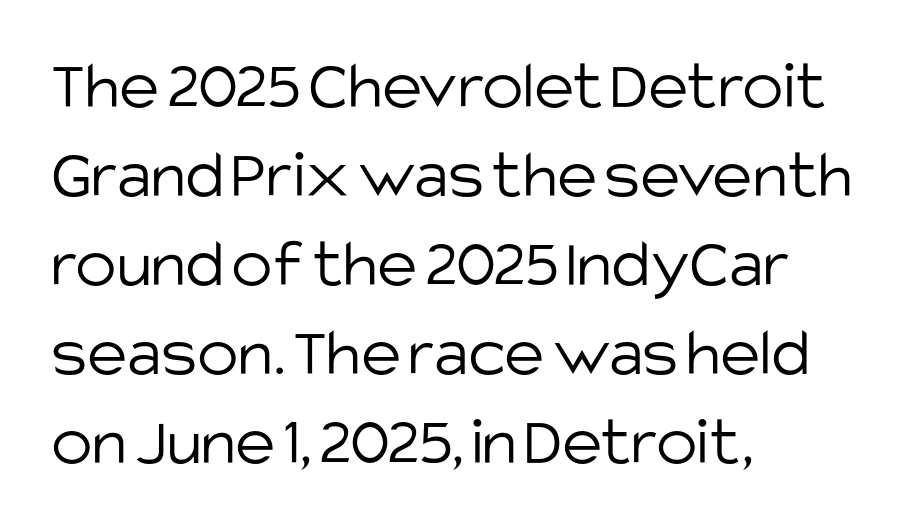
The image shows 69 px light sans-serif type, upright; set left-aligned, normal line spacing (1.29x), normal letter spacing, not underlined; low stroke contrast and a large x-height.
